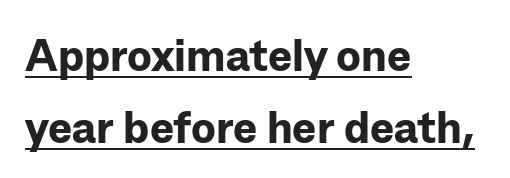
The image shows 45 px bold sans-serif type, upright; set left-aligned, normal line spacing (1.6x), normal letter spacing, underlined; low stroke contrast and a medium x-height.
